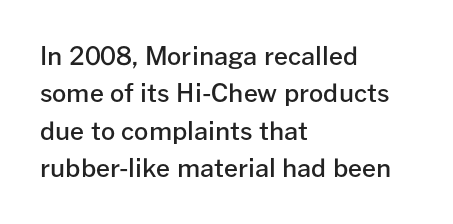
The image shows 25 px text type, upright; set left-aligned, normal line spacing (1.5x), normal letter spacing, not underlined.
